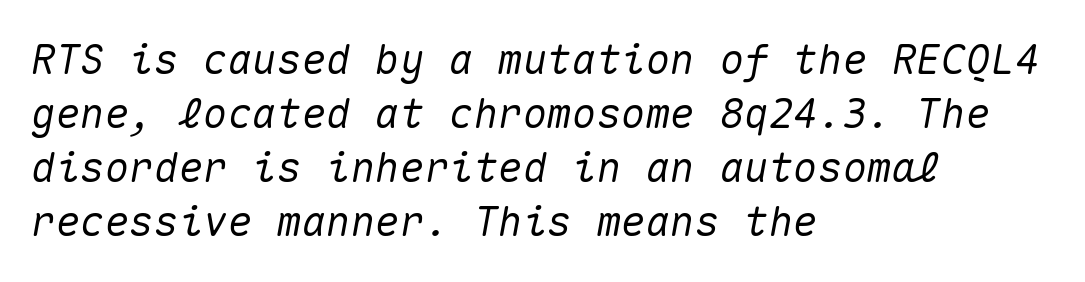
{"italic": "yes", "lean": "right", "slant_degrees": 10, "width": "normal", "stroke_contrast": "medium", "x_height": "medium", "monospaced": "yes", "underline": "no", "align": "left", "line_spacing": "normal", "line_spacing_ratio": 1.32, "letter_spacing": "normal", "letter_spacing_em": 0.0, "glyph_px": 41}
